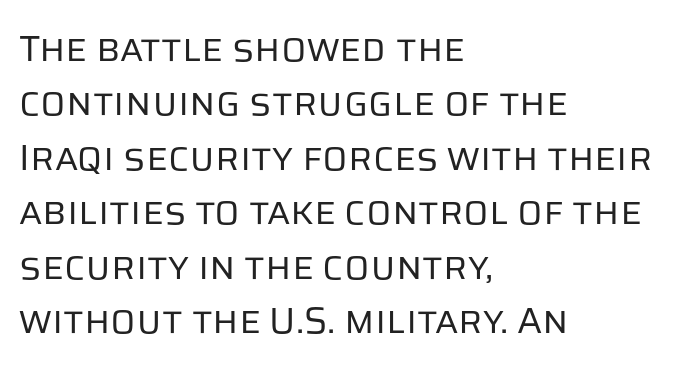
The image shows 37 px regular-weight sans-serif type, upright; set left-aligned, normal line spacing (1.47x), normal letter spacing, not underlined; low stroke contrast and a large x-height.
